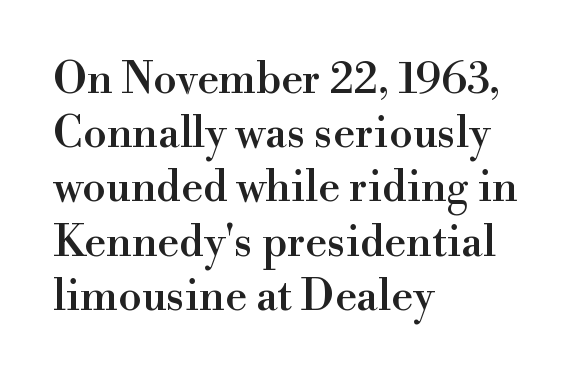
Q: Is the text italic (slanted)? A: No, it is upright.
Q: Is the typeface a serif or a sans-serif typeface? A: Serif.
Q: Is the text underlined? A: No.
Q: How is the paragraph aligned? A: Left-aligned.
Q: Is the spacing between letters normal or unusually wide? A: Normal.
Q: Is the spacing between lines tight, normal or loose? A: Normal.
Q: Width (condensed, normal, or wide)? A: Normal.
Q: Stroke contrast? A: High.
Q: x-height? A: Small.
Q: Monospaced? A: No.
